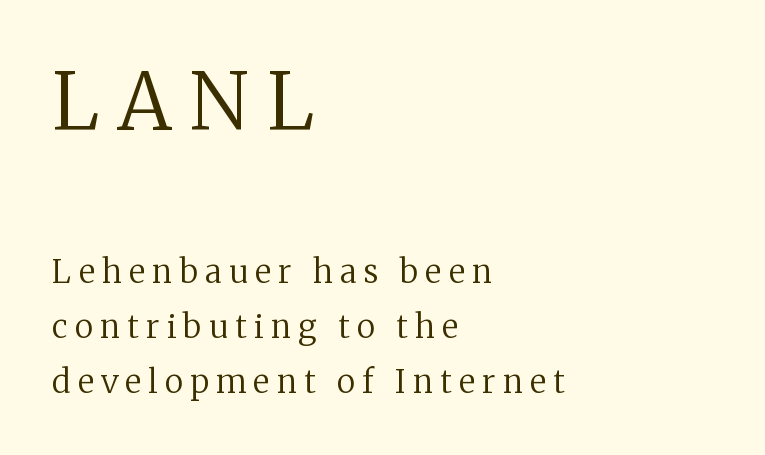
The image shows 79 px regular-weight serif type, upright; set left-aligned, line spacing 1.72x, unusually wide letter spacing (+0.23 em), not underlined; the first (top) block is 2.47x larger; medium stroke contrast and a medium x-height.
